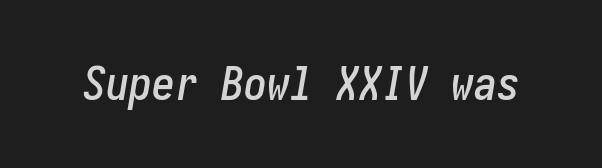
The image shows 46 px condensed type, italic (leaning right); set normal letter spacing, not underlined; low stroke contrast and a medium x-height.
